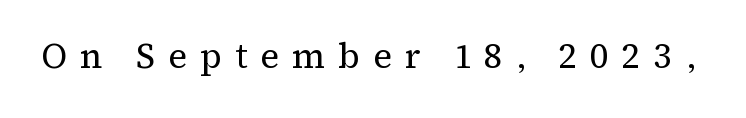
{"serif": "yes", "italic": "no", "bold": "no", "weight": "regular", "width": "normal", "stroke_contrast": "medium", "x_height": "medium", "monospaced": "no", "underline": "no", "letter_spacing": "wide", "letter_spacing_em": 0.37, "glyph_px": 35}
